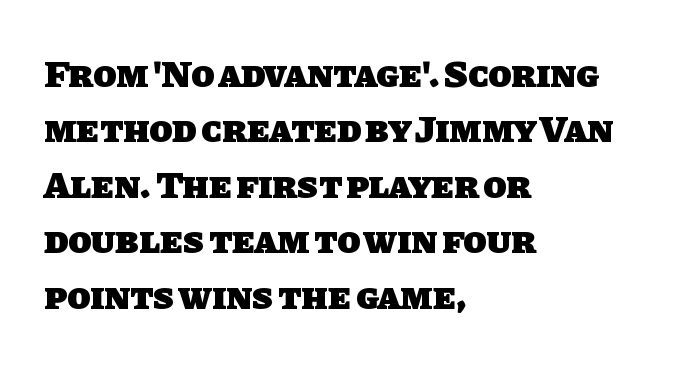
Q: Is the text bold? A: Yes.
Q: Is the typeface a serif or a sans-serif typeface? A: Sans-serif.
Q: Is the text underlined? A: No.
Q: How is the paragraph aligned? A: Left-aligned.
Q: Is the spacing between letters normal or unusually wide? A: Normal.
Q: Is the spacing between lines tight, normal or loose? A: Normal.
Q: Width (condensed, normal, or wide)? A: Normal.
Q: Stroke contrast? A: Low.
Q: x-height? A: Large.
Q: Monospaced? A: No.
